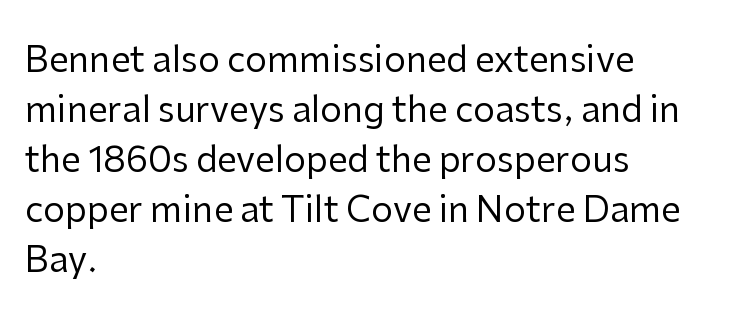
Q: Is the text bold? A: No.
Q: Is the text italic (slanted)? A: No, it is upright.
Q: Is the typeface a serif or a sans-serif typeface? A: Sans-serif.
Q: Is the text underlined? A: No.
Q: How is the paragraph aligned? A: Left-aligned.
Q: Is the spacing between letters normal or unusually wide? A: Normal.
Q: Is the spacing between lines tight, normal or loose? A: Normal.
Q: Width (condensed, normal, or wide)? A: Normal.
Q: Stroke contrast? A: Low.
Q: x-height? A: Medium.
Q: Monospaced? A: No.
